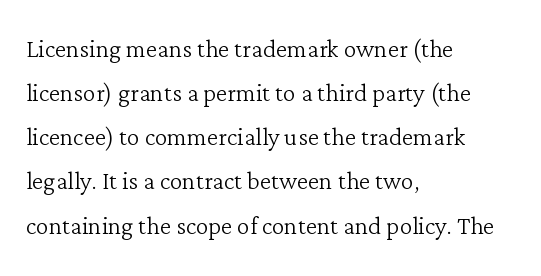
Q: Is the text bold? A: No.
Q: Is the text italic (slanted)? A: No, it is upright.
Q: Is the typeface a serif or a sans-serif typeface? A: Serif.
Q: Is the text underlined? A: No.
Q: How is the paragraph aligned? A: Left-aligned.
Q: Is the spacing between letters normal or unusually wide? A: Normal.
Q: Is the spacing between lines tight, normal or loose? A: Normal.
Q: Width (condensed, normal, or wide)? A: Normal.
Q: Stroke contrast? A: Low.
Q: x-height? A: Medium.
Q: Monospaced? A: No.
